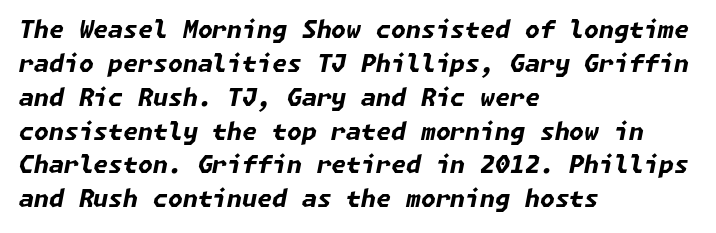
The image shows 24 px bold type, italic (leaning right); set left-aligned, normal line spacing (1.41x), normal letter spacing, not underlined.
